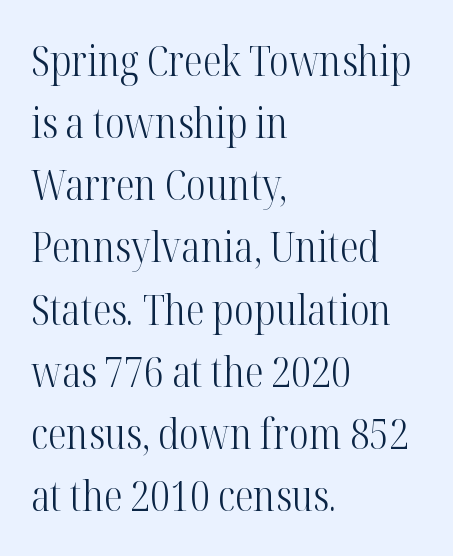
Q: Is the text bold? A: No.
Q: Is the text italic (slanted)? A: No, it is upright.
Q: Is the typeface a serif or a sans-serif typeface? A: Serif.
Q: Is the text underlined? A: No.
Q: How is the paragraph aligned? A: Left-aligned.
Q: Is the spacing between letters normal or unusually wide? A: Normal.
Q: Is the spacing between lines tight, normal or loose? A: Normal.
Q: Width (condensed, normal, or wide)? A: Condensed.
Q: Stroke contrast? A: High.
Q: x-height? A: Medium.
Q: Monospaced? A: No.
